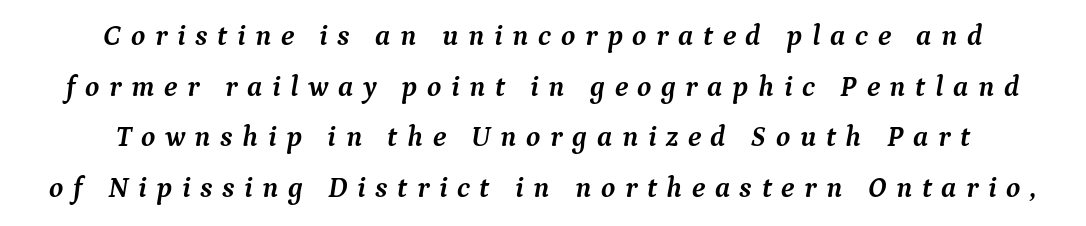
Compared with an ordinary text face, these strokes are far heavier — a full bold. You could only call the tracking loose — the letters float apart. Reading down the block, each line starts at a different indent, mirrored at its end. The letters advance in unequal steps, a hallmark of proportional type. Looking at the ascenders, they clearly lean.
